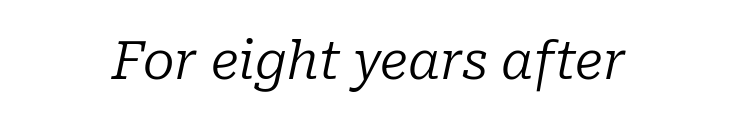
{"serif": "yes", "italic": "yes", "lean": "right", "slant_degrees": 10, "bold": "no", "weight": "regular", "width": "normal", "stroke_contrast": "low", "x_height": "medium", "monospaced": "no", "underline": "no", "letter_spacing": "normal", "letter_spacing_em": 0.0, "glyph_px": 52}
